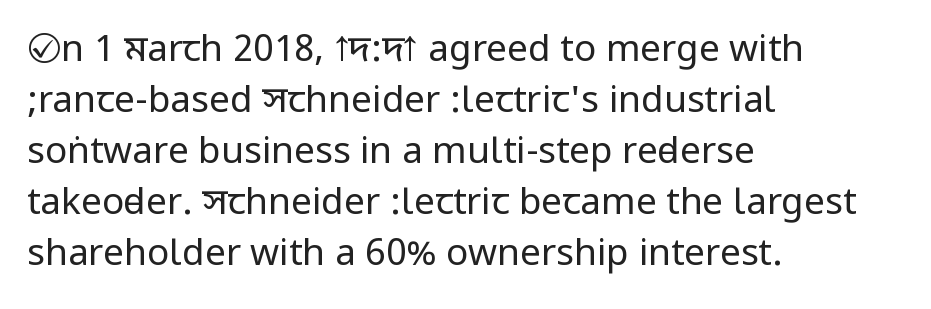
{"serif": "no", "italic": "no", "bold": "no", "weight": "regular", "width": "condensed", "stroke_contrast": "low", "underline": "no", "align": "left", "line_spacing": "normal", "line_spacing_ratio": 1.38, "letter_spacing": "normal", "letter_spacing_em": 0.0, "glyph_px": 37}
